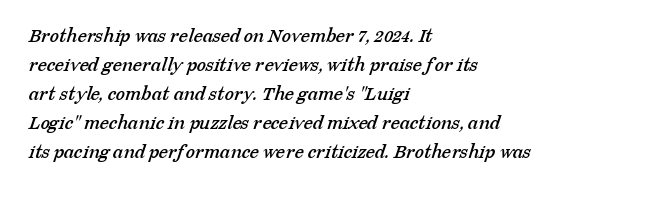
Q: Is the text underlined? A: No.
Q: How is the paragraph aligned? A: Left-aligned.
Q: Is the spacing between letters normal or unusually wide? A: Normal.
Q: Is the spacing between lines tight, normal or loose? A: Normal.
